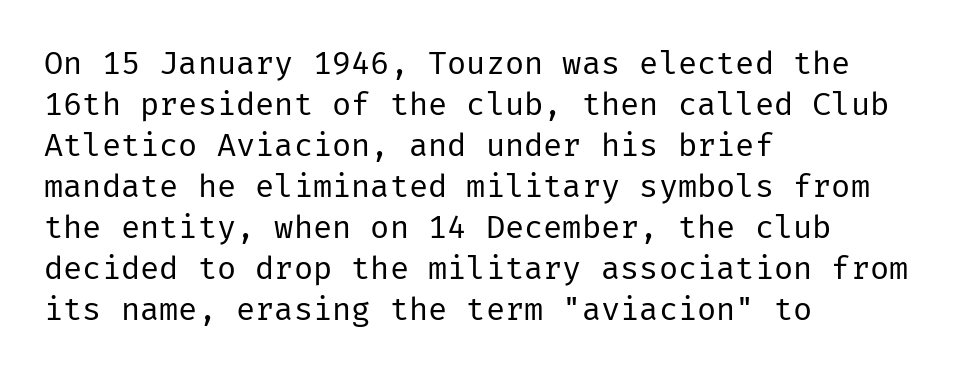
The image shows 32 px regular-weight sans-serif type, upright; set left-aligned, normal line spacing (1.28x), normal letter spacing, not underlined; low stroke contrast and a medium x-height.
